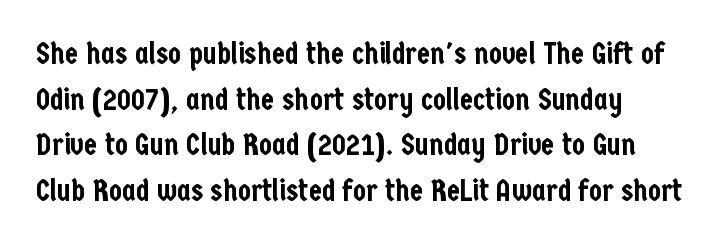
{"serif": "no", "italic": "no", "width": "condensed", "stroke_contrast": "low", "x_height": "medium", "monospaced": "no", "underline": "no", "line_spacing": "normal", "line_spacing_ratio": 1.52, "letter_spacing": "normal", "letter_spacing_em": 0.0, "glyph_px": 30}
